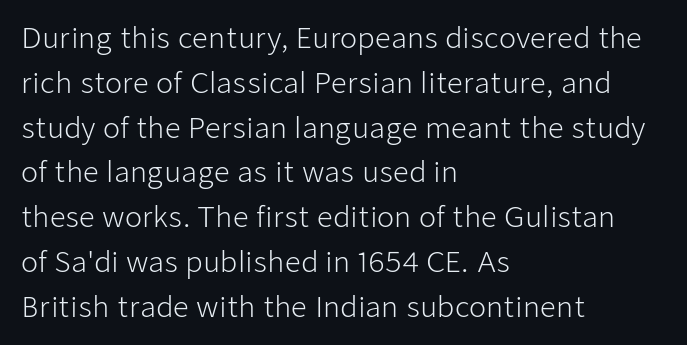
Q: Is the text bold? A: No.
Q: Is the text italic (slanted)? A: No, it is upright.
Q: Is the typeface a serif or a sans-serif typeface? A: Sans-serif.
Q: Is the text underlined? A: No.
Q: How is the paragraph aligned? A: Left-aligned.
Q: Is the spacing between letters normal or unusually wide? A: Normal.
Q: Is the spacing between lines tight, normal or loose? A: Normal.
Q: Width (condensed, normal, or wide)? A: Normal.
Q: Stroke contrast? A: Low.
Q: x-height? A: Medium.
Q: Monospaced? A: No.
